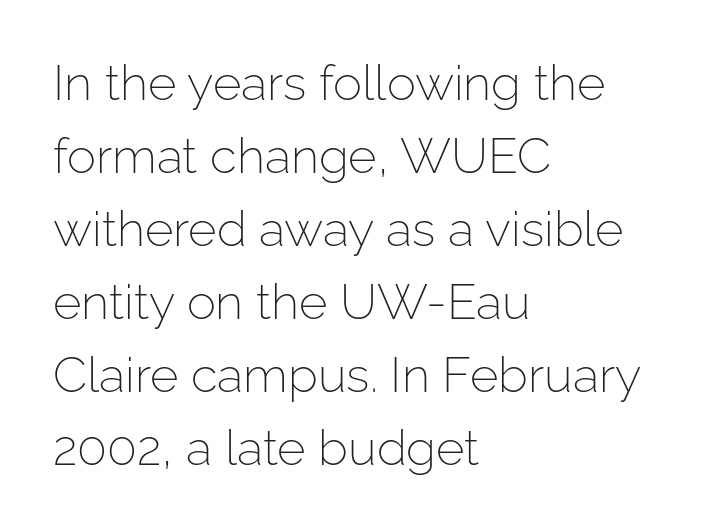
{"serif": "no", "italic": "no", "bold": "no", "weight": "light", "width": "normal", "stroke_contrast": "low", "x_height": "medium", "monospaced": "no", "underline": "no", "align": "left", "line_spacing": "normal", "line_spacing_ratio": 1.49, "letter_spacing": "normal", "letter_spacing_em": 0.0, "glyph_px": 49}
